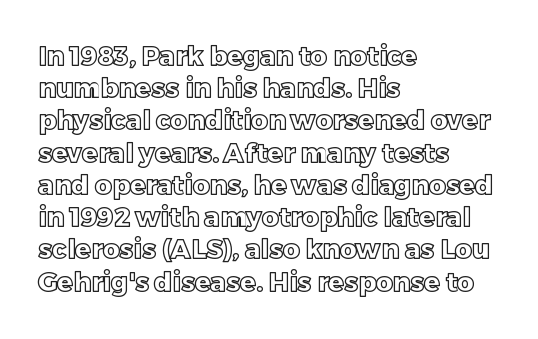
{"italic": "no", "underline": "no", "align": "left", "line_spacing_ratio": 1.24, "letter_spacing": "normal", "letter_spacing_em": 0.0, "glyph_px": 26}
